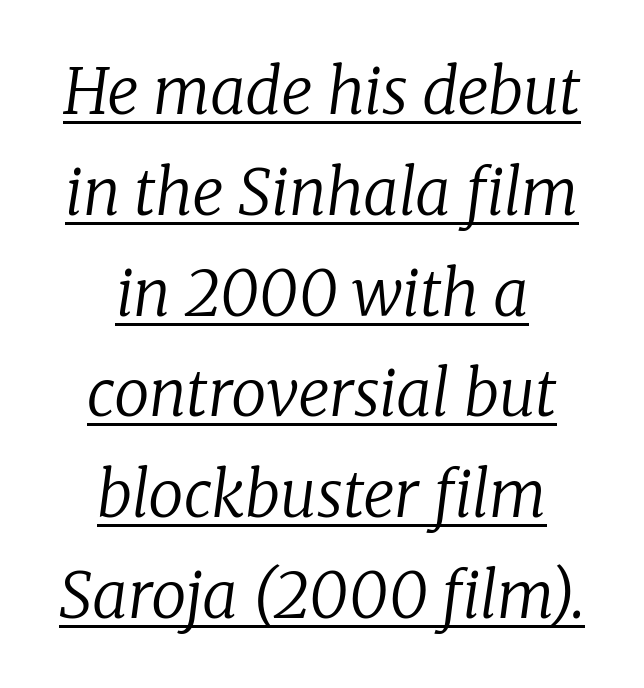
The image shows 63 px regular-weight serif type, italic (leaning right); set centered, normal line spacing (1.6x), normal letter spacing, underlined; low stroke contrast and a medium x-height.
